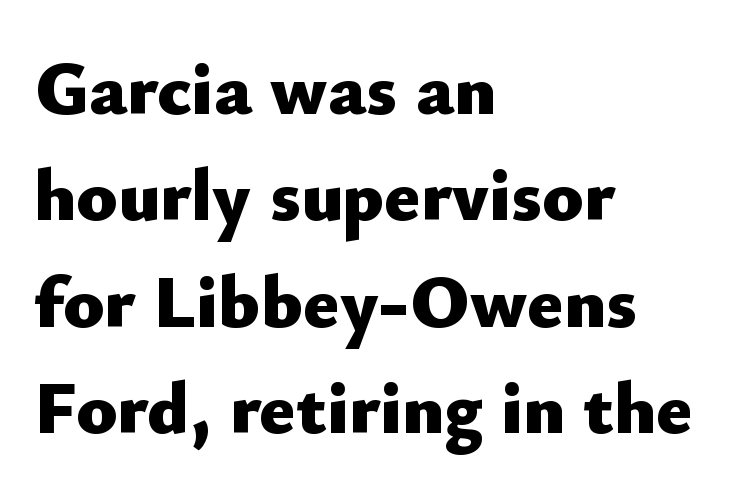
{"serif": "no", "italic": "no", "bold": "yes", "weight": "heavy", "width": "normal", "stroke_contrast": "low", "x_height": "small", "monospaced": "no", "underline": "no", "align": "left", "line_spacing": "normal", "line_spacing_ratio": 1.42, "letter_spacing": "normal", "letter_spacing_em": 0.0, "glyph_px": 75}
